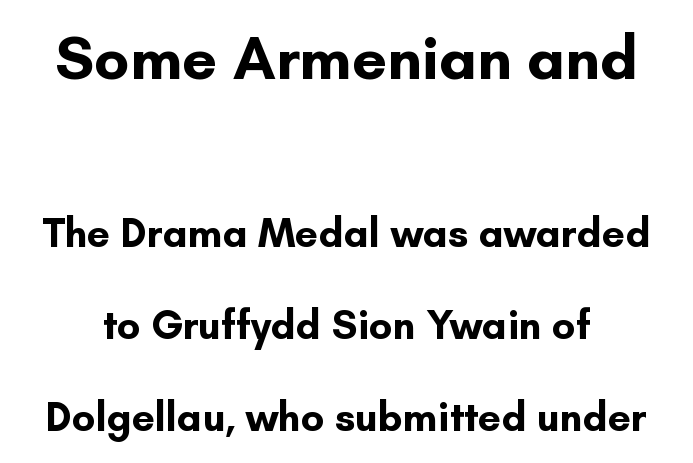
The image shows 62 px bold sans-serif type, upright; set loose line spacing (2.24x), normal letter spacing, not underlined; the first (top) block is 1.51x larger; low stroke contrast and a small x-height.
